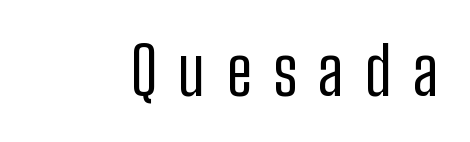
{"serif": "no", "italic": "no", "bold": "no", "weight": "regular", "width": "condensed", "stroke_contrast": "low", "x_height": "medium", "monospaced": "no", "underline": "no", "letter_spacing": "wide", "letter_spacing_em": 0.32, "glyph_px": 66}
